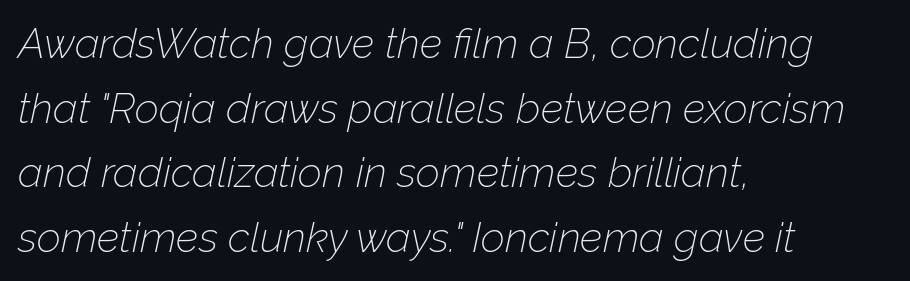
Beneath every word, the page is bare. Horizontal alignment here is leftward, the default for most running prose. When letters slant like this, we call the style italic. Notice how descenders clear the ascenders below comfortably — that's standard leading.
